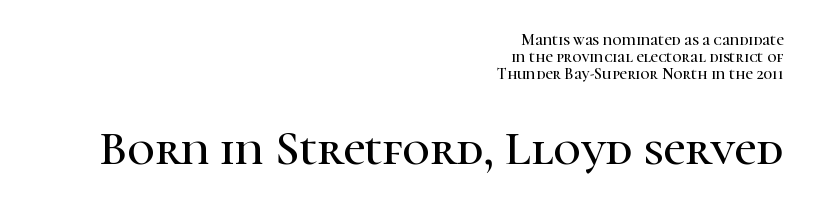
{"serif": "yes", "italic": "no", "width": "normal", "stroke_contrast": "high", "x_height": "medium", "monospaced": "no", "underline": "no", "align": "right", "line_spacing": "tight", "line_spacing_ratio": 1.06, "letter_spacing": "normal", "letter_spacing_em": 0.0, "larger_block": "second", "size_ratio": 3.0, "glyph_px": 48}
